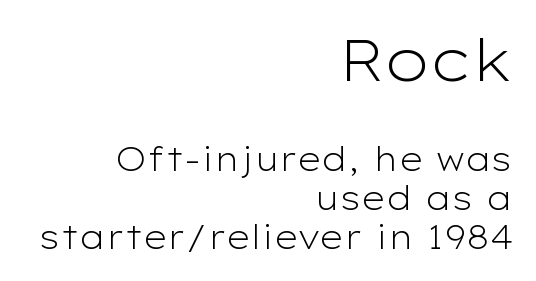
{"serif": "no", "italic": "no", "bold": "no", "weight": "light", "width": "wide", "stroke_contrast": "low", "x_height": "medium", "monospaced": "no", "underline": "no", "align": "right", "line_spacing_ratio": 1.18, "letter_spacing": "normal", "letter_spacing_em": 0.0, "larger_block": "first", "size_ratio": 1.76, "glyph_px": 58}
